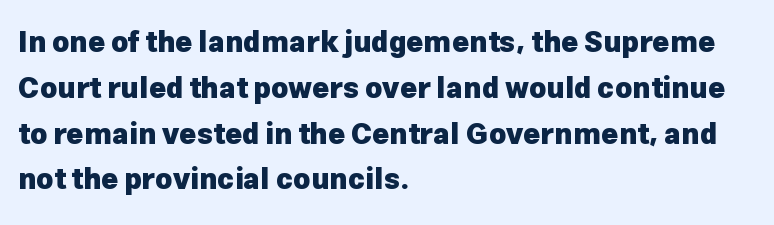
The image shows 29 px heavy sans-serif type, upright; set left-aligned, normal line spacing (1.58x), normal letter spacing, not underlined; low stroke contrast and a medium x-height.
